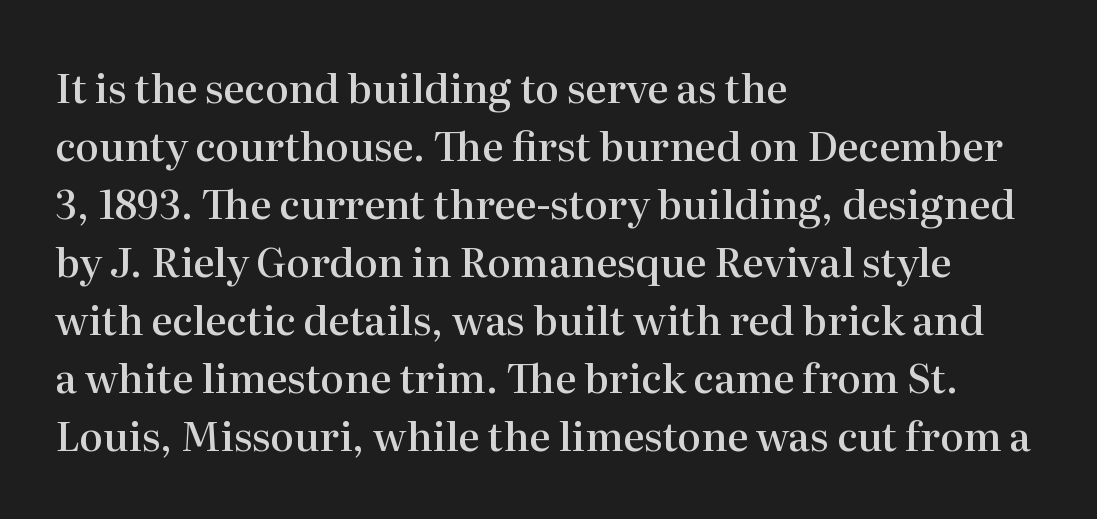
Q: Is the text bold? A: Semi-bold.
Q: Is the text italic (slanted)? A: No, it is upright.
Q: Is the typeface a serif or a sans-serif typeface? A: Serif.
Q: Is the text underlined? A: No.
Q: How is the paragraph aligned? A: Left-aligned.
Q: Is the spacing between letters normal or unusually wide? A: Normal.
Q: Is the spacing between lines tight, normal or loose? A: Normal.
Q: Width (condensed, normal, or wide)? A: Normal.
Q: Stroke contrast? A: High.
Q: x-height? A: Medium.
Q: Monospaced? A: No.
